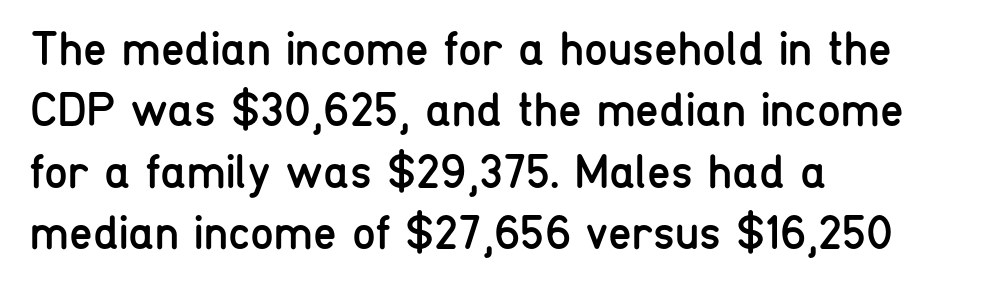
Does extra space separate the letters? No, they use regular spacing. Stroke terminals: plain, sans-serif. The strip under each line holds only bare page. Characters remain perfectly vertical along every line. Successive baselines arrive at the customary interval.
